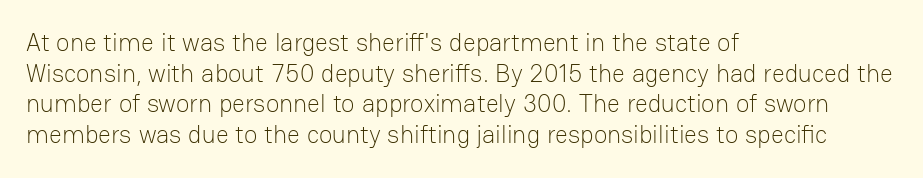
{"italic": "no", "bold": "no", "underline": "no", "align": "left", "line_spacing_ratio": 1.23, "letter_spacing": "normal", "letter_spacing_em": 0.0, "glyph_px": 25}
